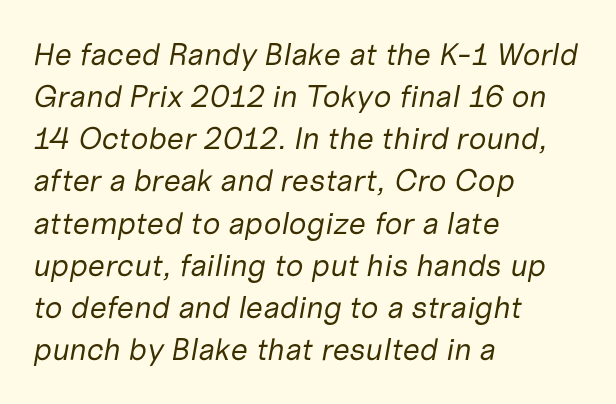
{"italic": "yes", "lean": "right", "slant_degrees": 10, "bold": "no", "weight": "regular", "width": "normal", "stroke_contrast": "low", "x_height": "medium", "monospaced": "no", "underline": "no", "align": "left", "line_spacing": "normal", "line_spacing_ratio": 1.36, "letter_spacing": "normal", "letter_spacing_em": 0.0, "glyph_px": 31}
